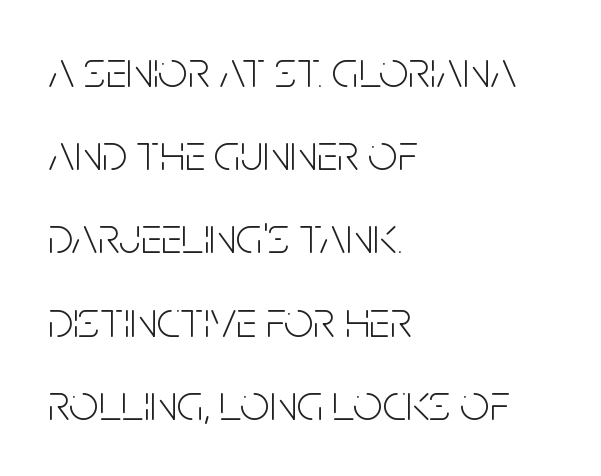
The image shows 52 px light, condensed sans-serif type, upright; set left-aligned, normal line spacing (1.6x), normal letter spacing, not underlined; low stroke contrast and a large x-height.
